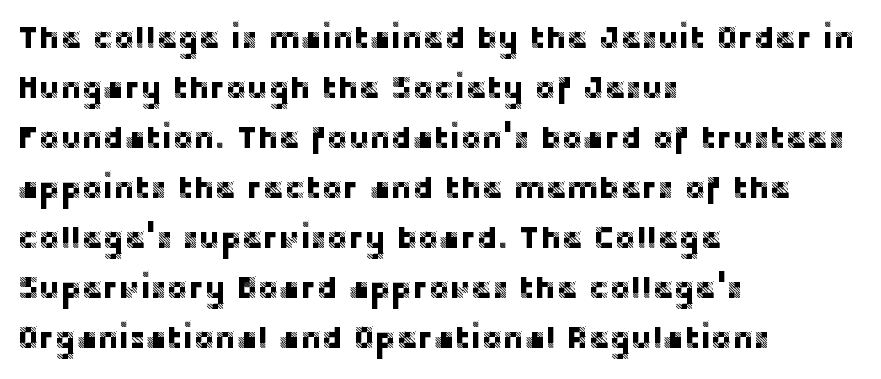
The image shows 32 px sans-serif type, upright; set left-aligned, normal line spacing (1.56x), normal letter spacing, not underlined; low stroke contrast and a large x-height.
